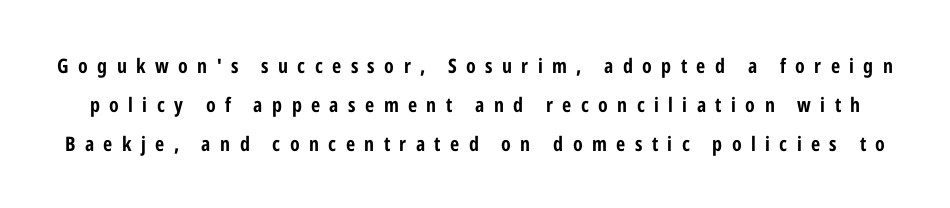
Clear beneath every line of the passage. Tracking value appears strongly positive — letters spread wide. Regarding leading, the lines here are spaced well apart. The font is running at its bold setting. Does the lettering tilt? It doesn't — this is upright.
